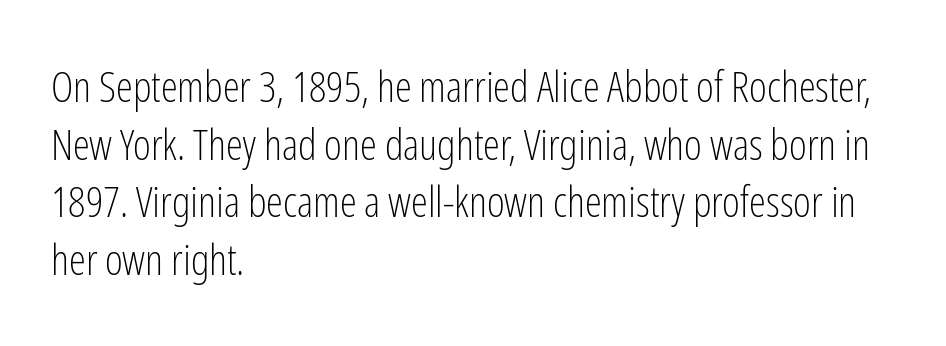
Weight class: somewhere from thin through regular. Vertically, the passage feels balanced, rows spaced as you'd expect. The passage shown is typed in a proportional face where columns would drift. The rendering keeps characters at their native spacing. A classic flush-left, rag-right setting is used for this passage. Font category for this specimen: sans-serif.
